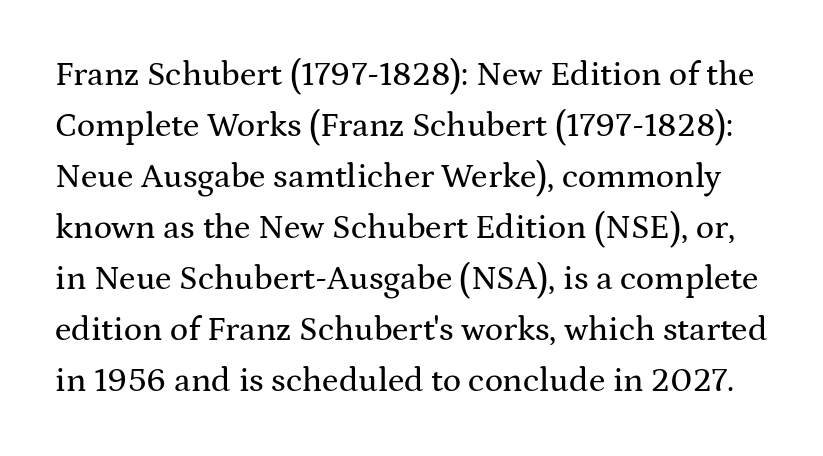
Typographically, this falls in the serif category. Tall strokes in this sample are plumb rather than angled. Any mark beneath the type? The region is blank. This sample has the flowing, uneven cadence of proportional lettering. Students, observe: this is what conventionally led text looks like. Default kerning and tracking; the words read as compact shapes.
